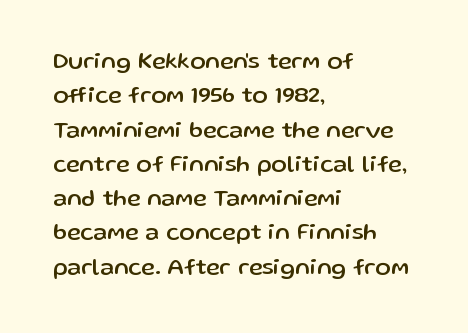
{"italic": "no", "underline": "no", "align": "left", "line_spacing": "normal", "line_spacing_ratio": 1.49, "letter_spacing": "normal", "letter_spacing_em": 0.0, "glyph_px": 23}
